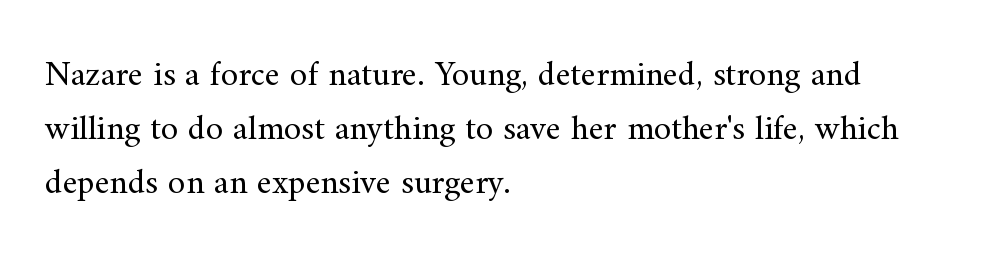
{"serif": "yes", "italic": "no", "bold": "no", "weight": "regular", "width": "normal", "stroke_contrast": "medium", "x_height": "small", "monospaced": "no", "underline": "no", "align": "left", "line_spacing": "normal", "line_spacing_ratio": 1.55, "letter_spacing": "normal", "letter_spacing_em": 0.0, "glyph_px": 35}
